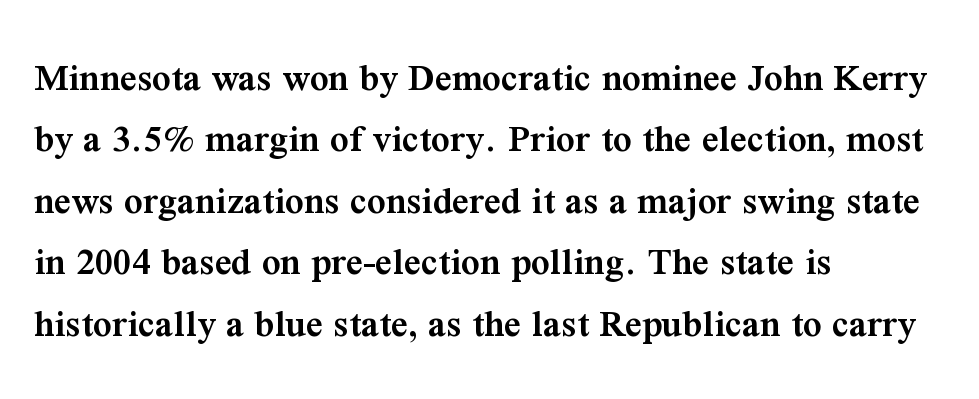
{"serif": "yes", "italic": "no", "bold": "semi", "weight": "semibold", "width": "normal", "stroke_contrast": "medium", "x_height": "medium", "monospaced": "no", "underline": "no", "align": "left", "line_spacing": "normal", "line_spacing_ratio": 1.5, "letter_spacing": "normal", "letter_spacing_em": 0.0, "glyph_px": 41}
